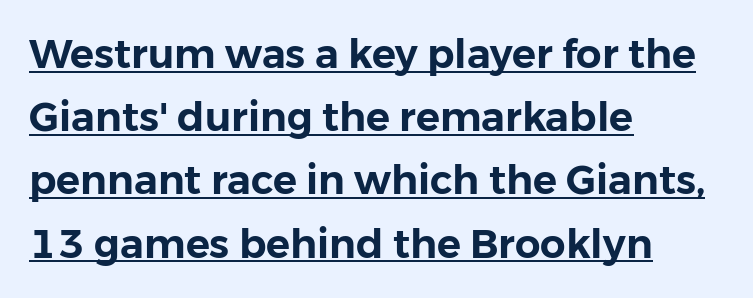
The image shows 40 px sans-serif type, upright; set left-aligned, normal line spacing (1.58x), normal letter spacing, underlined; low stroke contrast and a medium x-height.
